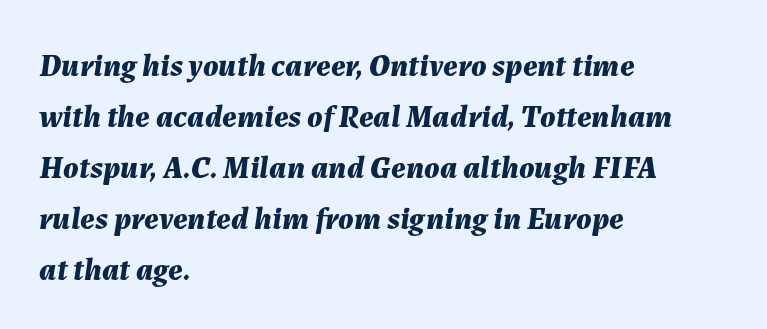
Horizontal alignment here is leftward, the default for most running prose. When letters slant like this, we call the style italic. Do the characters align in a grid? No, the font is proportional. The face used here has the dense, thick strokes of a bold.
